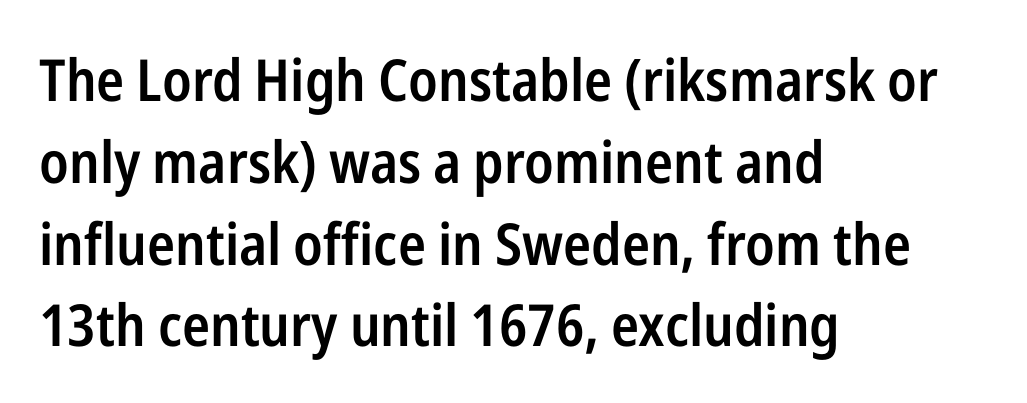
{"serif": "no", "italic": "no", "bold": "semi", "weight": "semibold", "width": "condensed", "stroke_contrast": "low", "x_height": "medium", "monospaced": "no", "underline": "no", "align": "left", "line_spacing": "normal", "line_spacing_ratio": 1.41, "letter_spacing": "normal", "letter_spacing_em": 0.0, "glyph_px": 58}
